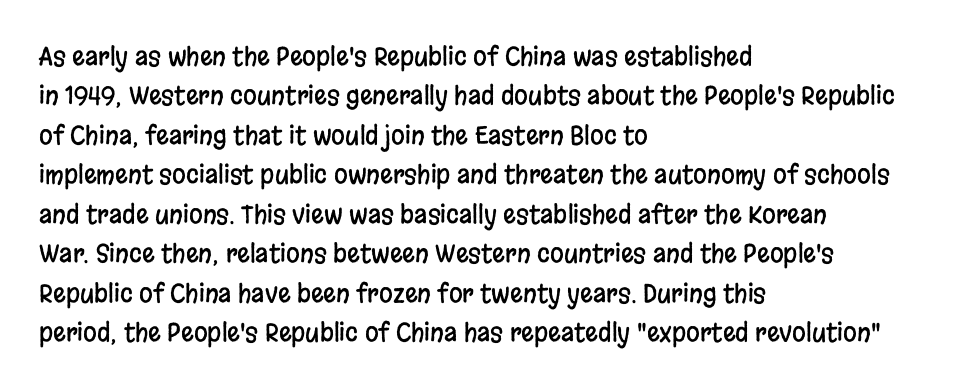
The setting favours the left margin, as ordinary paragraphs usually do. Is there any slant? The stems are plumb. A bare baseline throughout the passage. The letterforms sit shoulder to shoulder at normal distance. These lines sit exactly where default settings would place them.
